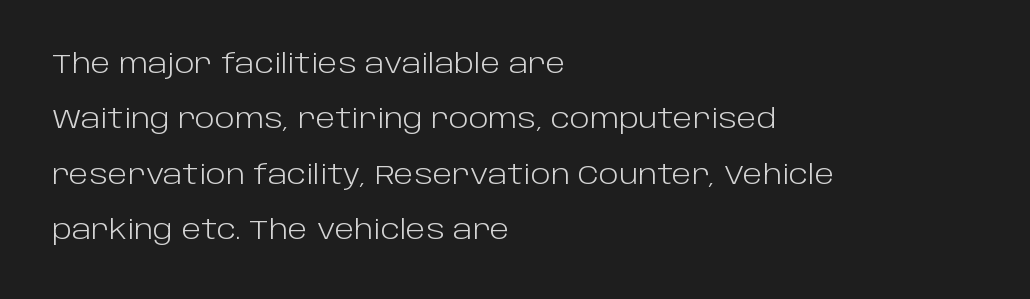
Q: Is the text bold? A: No.
Q: Is the text italic (slanted)? A: No, it is upright.
Q: Is the text underlined? A: No.
Q: How is the paragraph aligned? A: Left-aligned.
Q: Is the spacing between letters normal or unusually wide? A: Normal.
Q: Is the spacing between lines tight, normal or loose? A: Loose.
